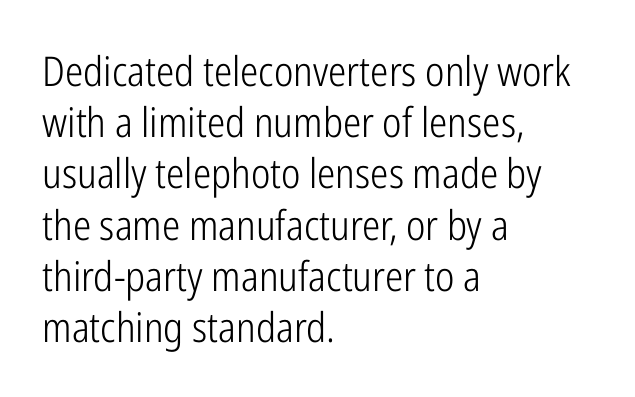
The letterforms sit at book weight or below. The paragraph shown leans on its left margin. Nobody drew a line under any word here. Think of a printed novel: that variable character pitch is what you see here. Quick note: interline space is typical. A typesetter would call this zero additional tracking.
